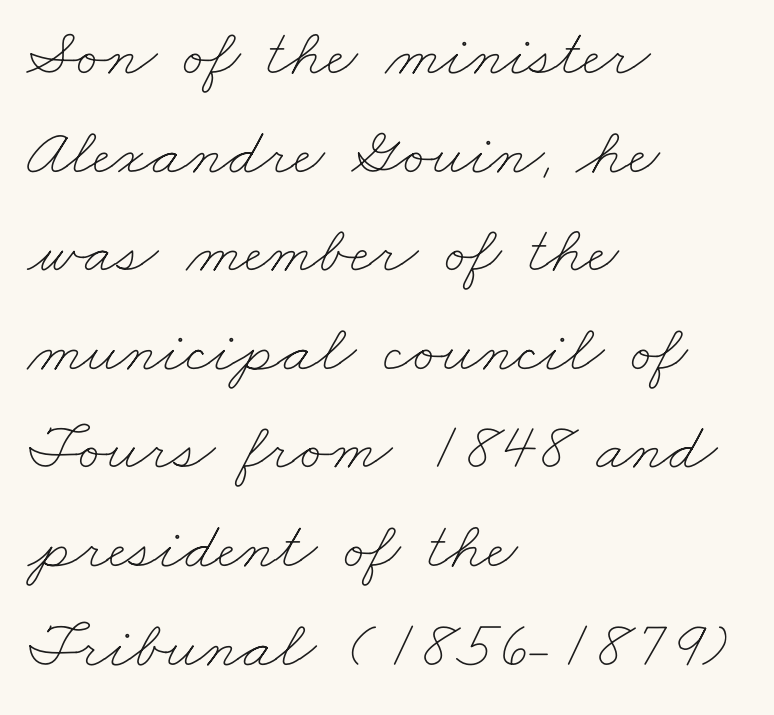
Every row of glyphs begins at an identical x-position on the left. The gap between lines stays unmarked. The letters sit at their default tracking, neither squeezed nor spread. Proportional: the letters do not fall into vertical columns.
